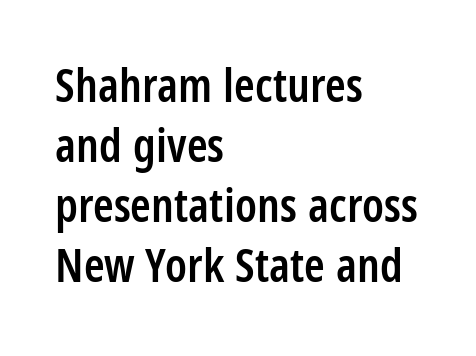
Do the characters align in a grid? No, the font is proportional. Line beginnings align vertically; line endings do not. The passage shown has conventional tracking throughout. What kind of face is this? One without serifs — a sans. Weight: semibold (demi).
